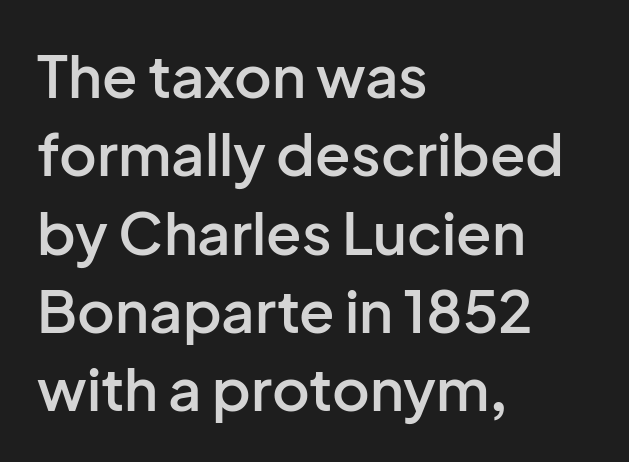
The image shows 58 px semibold sans-serif type, upright; set left-aligned, normal line spacing (1.35x), normal letter spacing, not underlined; low stroke contrast and a medium x-height.
